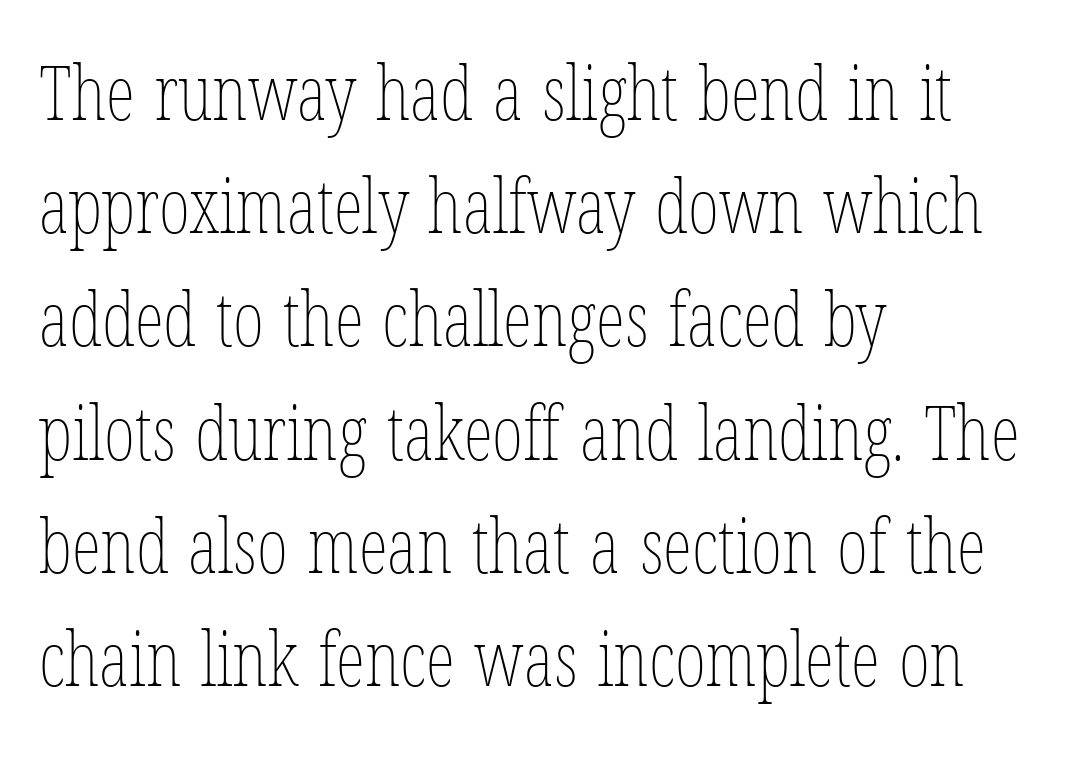
Does extra space separate the letters? No, they use regular spacing. This sample is left-justified, so line endings fall wherever the words run out. Varying glyph widths throughout — classic text-font behaviour. Rule under the text: the space is simply empty. Each stroke keeps to a modest, everyday thickness or less. The leading is moderate, giving the passage an even texture.
